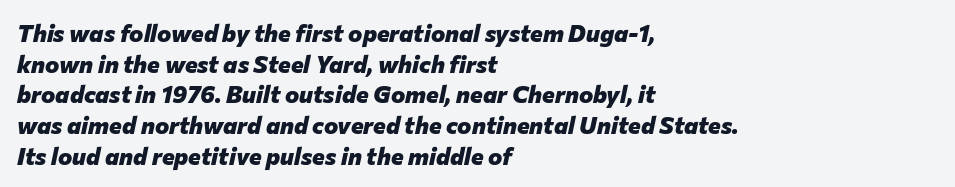
The image shows 24 px bold type, italic (leaning right); set left-aligned, normal line spacing (1.28x), normal letter spacing, not underlined.
